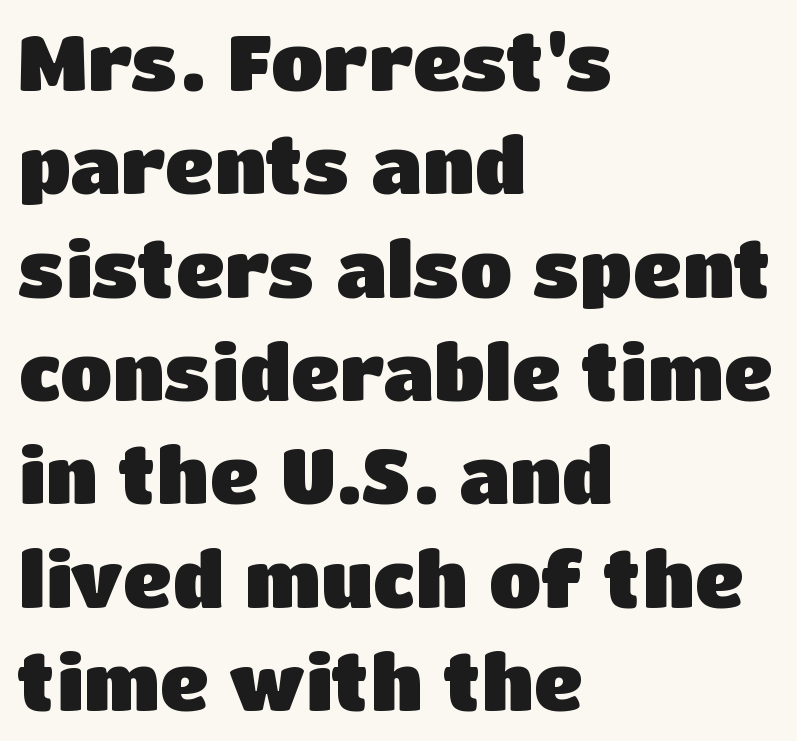
Look at the tracking — it's just the regular setting, nothing added. Ordinary non-slanted type is in use. These lines are rendered in a variable-pitch font. Summary of weight: heavy, a full bold. Grotesque or geometric, the face here clearly has no serifs.
